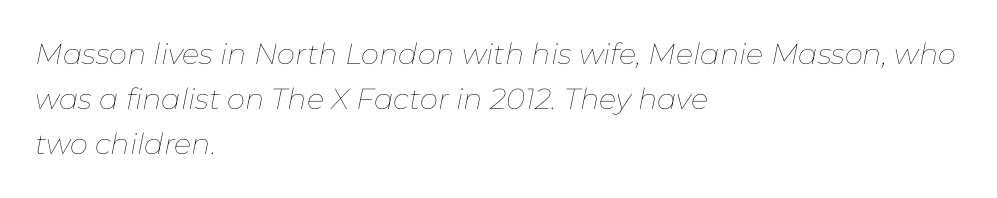
The image shows 29 px thin type, italic (leaning right); set left-aligned, normal line spacing (1.56x), normal letter spacing, not underlined; low stroke contrast and a medium x-height.
